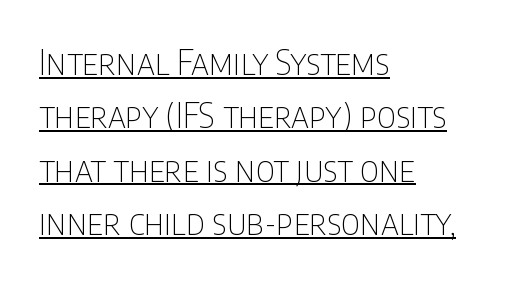
Does a line run under the words? Yes, clearly. Typeset ragged right — the left edge is the straight one. This reads as an unemphasized weight, regular at the heaviest. A typesetter would mark this as roman, not italic.
